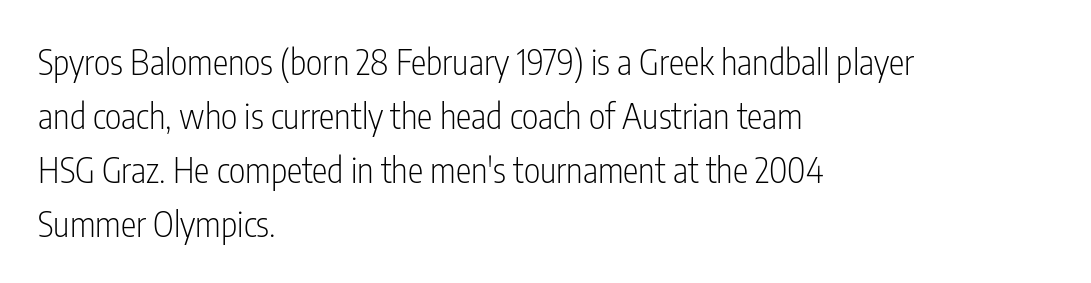
{"serif": "no", "italic": "no", "bold": "no", "weight": "light", "width": "condensed", "stroke_contrast": "low", "x_height": "medium", "monospaced": "no", "underline": "no", "align": "left", "line_spacing": "normal", "line_spacing_ratio": 1.54, "letter_spacing": "normal", "letter_spacing_em": 0.0, "glyph_px": 35}
